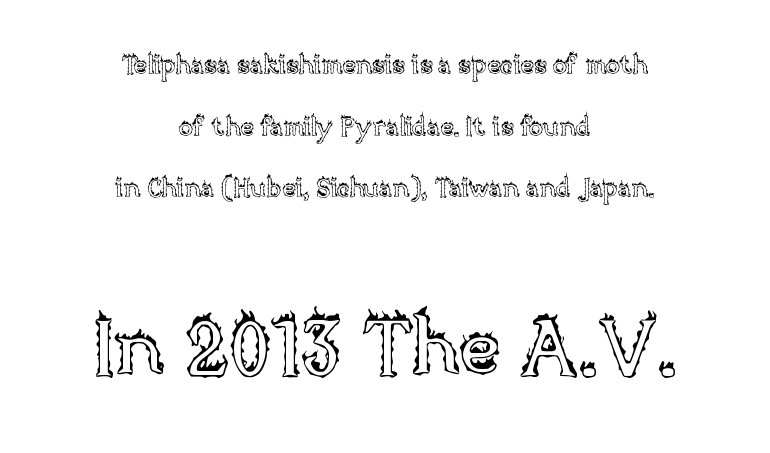
Q: Is the text italic (slanted)? A: No, it is upright.
Q: Is the text underlined? A: No.
Q: How is the paragraph aligned? A: Centered.
Q: Is the spacing between letters normal or unusually wide? A: Normal.
Q: Is the spacing between lines tight, normal or loose? A: Loose.
Q: Which block of text is set in a larger size, the first (top) or the second (bottom)? A: The second (bottom) one.
Q: Width (condensed, normal, or wide)? A: Normal.
Q: x-height? A: Large.
Q: Monospaced? A: No.
